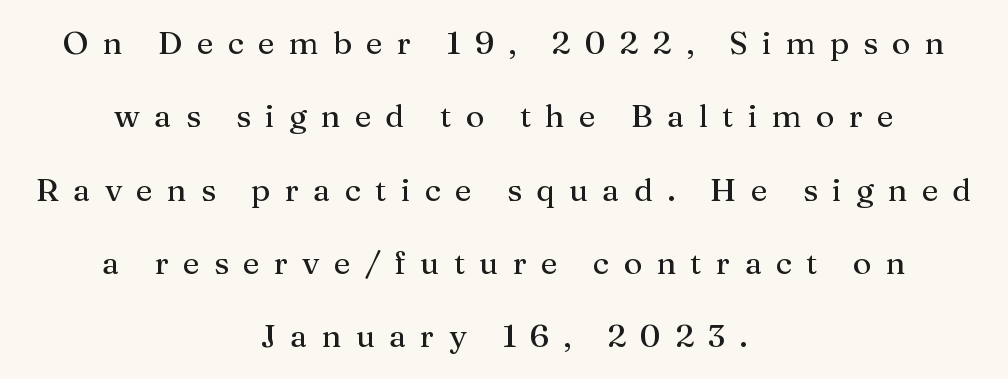
The image shows 32 px serif type, upright; set centered, loose line spacing (2.29x), unusually wide letter spacing (+0.44 em), not underlined; medium stroke contrast and a medium x-height.
